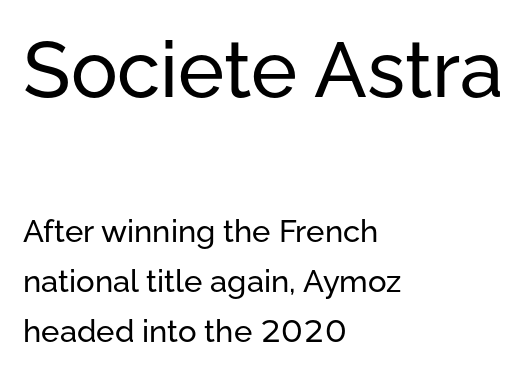
Character widths vary here, with narrow letters taking less room than wide ones. The face used here is a sans, in the tradition of grotesques and geometrics. Scale decreases going downward across the two blocks. Anything drawn beneath the words? Only blank space. If you drew a ruler down the left edge, every line would touch it.
